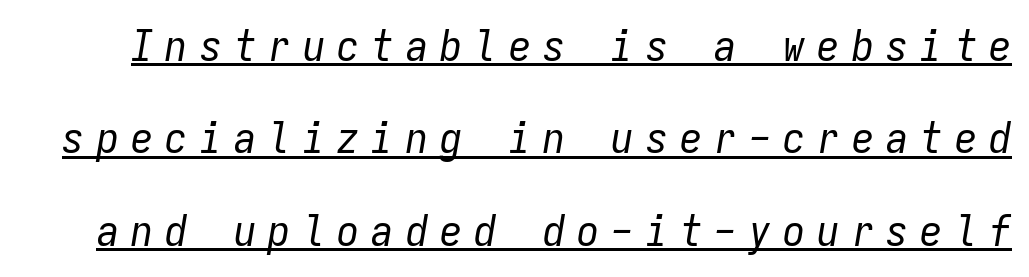
{"italic": "yes", "lean": "right", "slant_degrees": 9, "bold": "no", "weight": "regular", "width": "condensed", "stroke_contrast": "low", "x_height": "medium", "monospaced": "yes", "underline": "yes", "line_spacing": "loose", "line_spacing_ratio": 2.1, "letter_spacing": "wide", "letter_spacing_em": 0.28, "glyph_px": 44}
